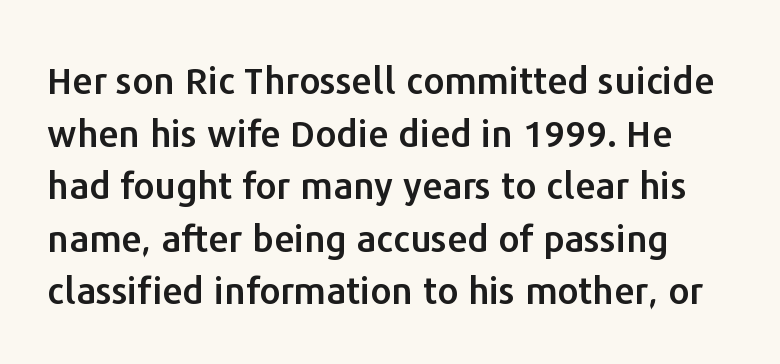
The image shows 37 px sans-serif type, upright; set normal line spacing (1.42x), normal letter spacing, not underlined; low stroke contrast and a medium x-height.
